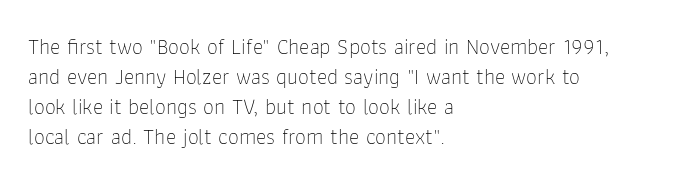
The image shows 22 px text type, upright; set left-aligned, normal line spacing (1.37x), normal letter spacing, not underlined.
